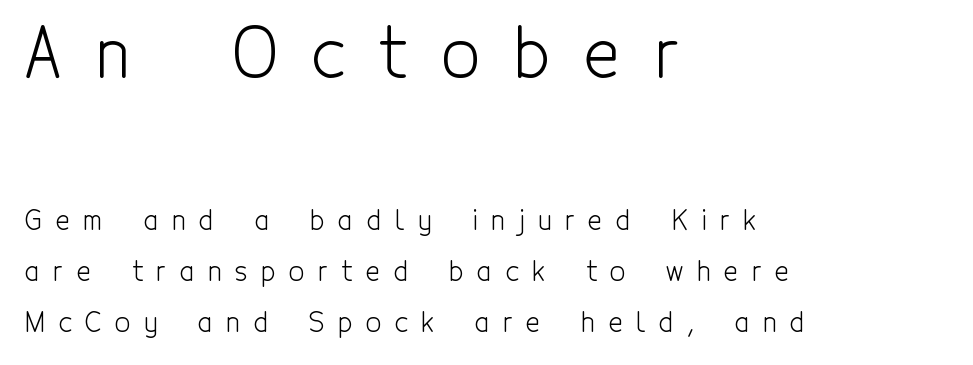
Descenders hang freely into open space. Spacing verdict: proportional, widths tailored to each character. Size contrast runs from large at the top to small at the bottom. Is the letter spacing exaggerated? Yes — the characters are pushed far apart. The glyphs in this specimen are sans serif.
